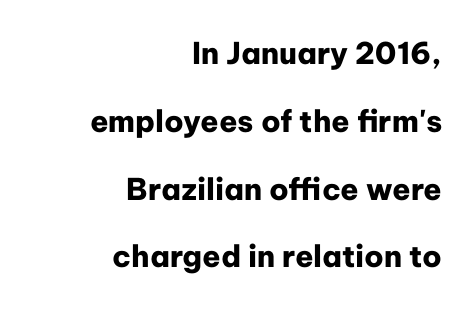
The image shows 30 px heavy sans-serif type, upright; set right-aligned, loose line spacing (2.26x), normal letter spacing, not underlined; low stroke contrast and a medium x-height.
